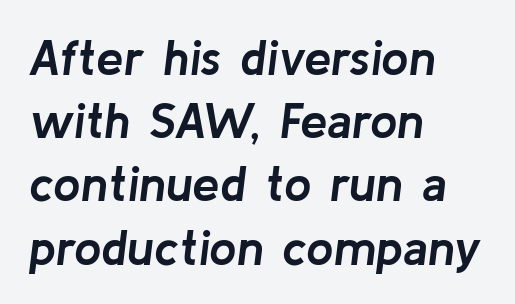
Q: Is the text bold? A: Yes.
Q: Is the text italic (slanted)? A: Yes, it leans right by about 8 degrees.
Q: Is the text underlined? A: No.
Q: How is the paragraph aligned? A: Left-aligned.
Q: Is the spacing between letters normal or unusually wide? A: Normal.
Q: Is the spacing between lines tight, normal or loose? A: Normal.
Q: Width (condensed, normal, or wide)? A: Normal.
Q: Stroke contrast? A: Low.
Q: x-height? A: Medium.
Q: Monospaced? A: No.
